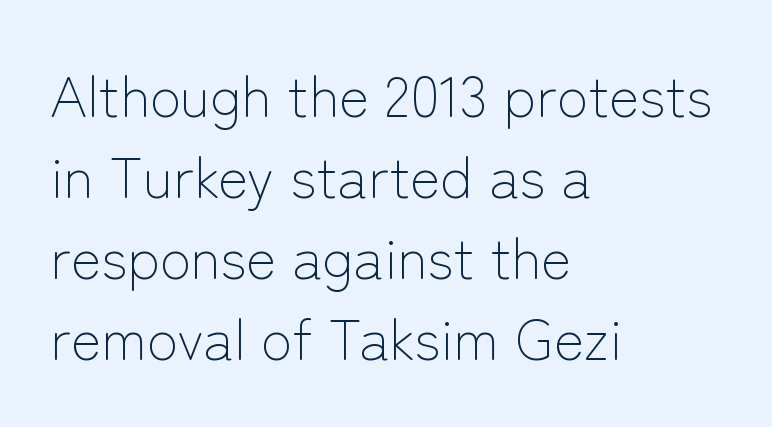
The image shows 57 px light sans-serif type, upright; set left-aligned, normal line spacing (1.42x), normal letter spacing, not underlined; low stroke contrast and a medium x-height.
